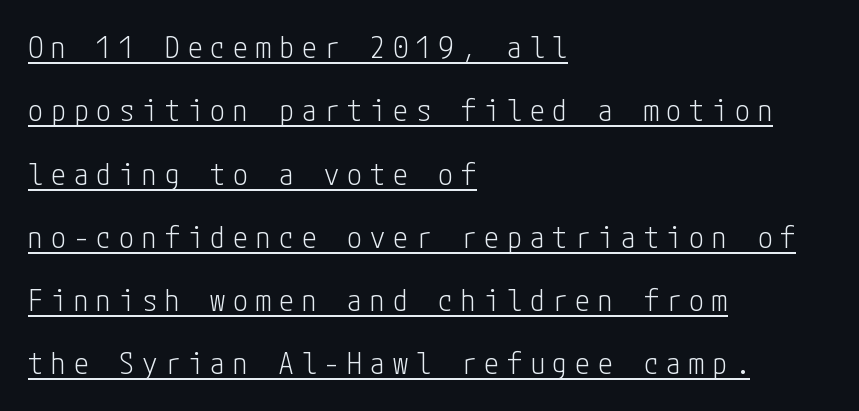
{"serif": "no", "italic": "no", "bold": "no", "weight": "light", "width": "condensed", "stroke_contrast": "low", "x_height": "medium", "underline": "yes", "align": "left", "line_spacing": "loose", "line_spacing_ratio": 2.11, "letter_spacing": "wide", "letter_spacing_em": 0.26, "glyph_px": 30}
